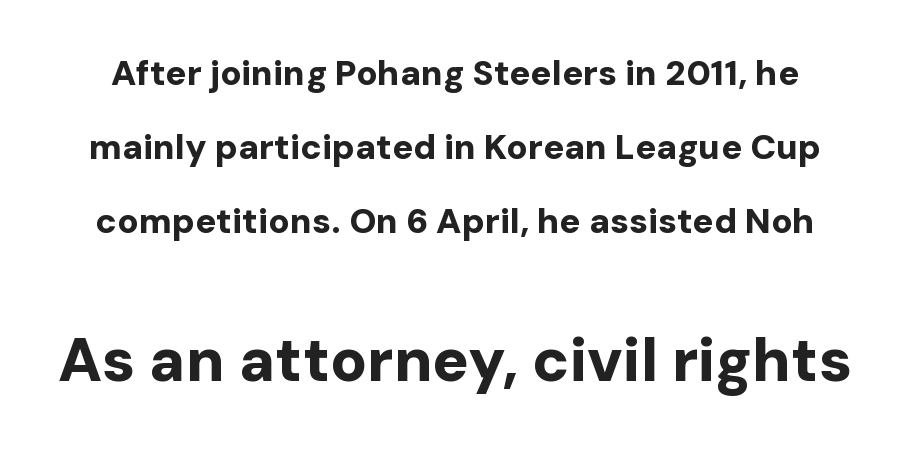
Q: Is the text bold? A: Yes.
Q: Is the text italic (slanted)? A: No, it is upright.
Q: Is the typeface a serif or a sans-serif typeface? A: Sans-serif.
Q: Is the text underlined? A: No.
Q: Is the spacing between letters normal or unusually wide? A: Normal.
Q: Is the spacing between lines tight, normal or loose? A: Loose.
Q: Which block of text is set in a larger size, the first (top) or the second (bottom)? A: The second (bottom) one.
Q: Width (condensed, normal, or wide)? A: Normal.
Q: Stroke contrast? A: Low.
Q: x-height? A: Medium.
Q: Monospaced? A: No.
